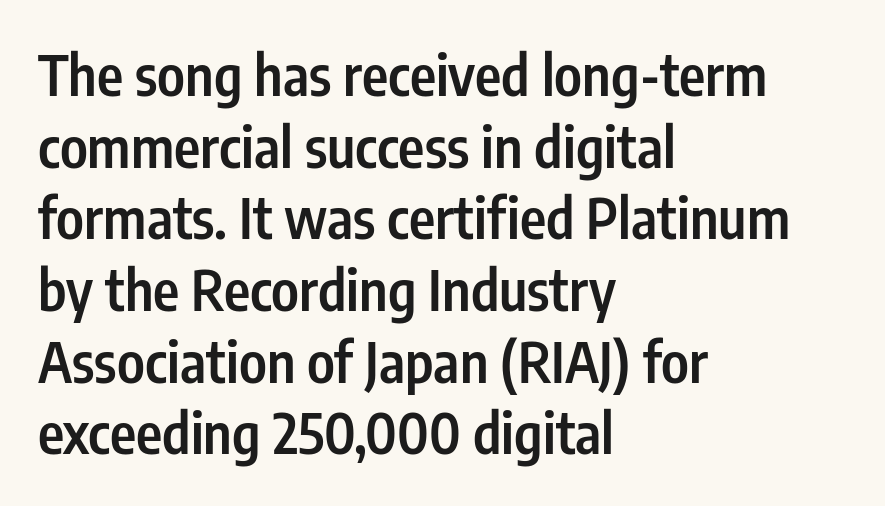
Spacing verdict: proportional, widths tailored to each character. Leftover space on each line is placed entirely after the last word. Interline gaps are of average width in this sample. The rendering shows plain stroke endings on the letterforms — a sans-serif design.
